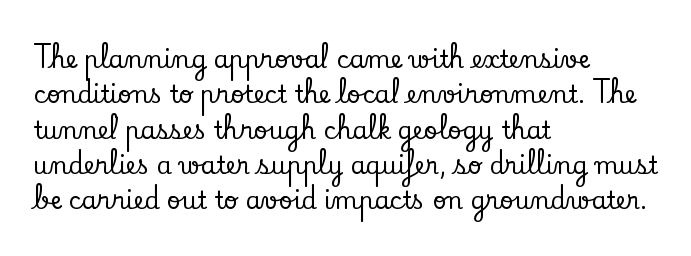
Q: Is the text italic (slanted)? A: No, it is upright.
Q: Is the text underlined? A: No.
Q: How is the paragraph aligned? A: Left-aligned.
Q: Is the spacing between letters normal or unusually wide? A: Normal.
Q: Is the spacing between lines tight, normal or loose? A: Normal.
